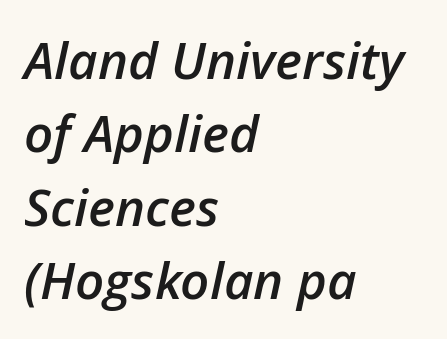
Q: Is the text bold? A: Semi-bold.
Q: Is the text italic (slanted)? A: Yes, it leans right by about 12 degrees.
Q: Is the text underlined? A: No.
Q: How is the paragraph aligned? A: Left-aligned.
Q: Is the spacing between letters normal or unusually wide? A: Normal.
Q: Is the spacing between lines tight, normal or loose? A: Normal.
Q: Width (condensed, normal, or wide)? A: Normal.
Q: Stroke contrast? A: Low.
Q: x-height? A: Medium.
Q: Monospaced? A: No.
